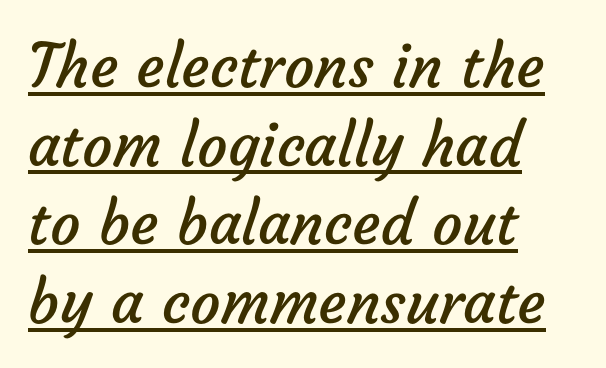
The image shows 60 px regular-weight sans-serif type; set left-aligned, normal line spacing (1.31x), normal letter spacing, underlined; low stroke contrast and a medium x-height.
